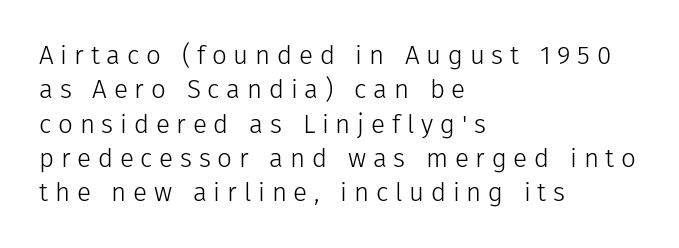
The image shows 26 px text type, upright; set left-aligned, normal line spacing (1.32x), unusually wide letter spacing (+0.26 em), not underlined.
